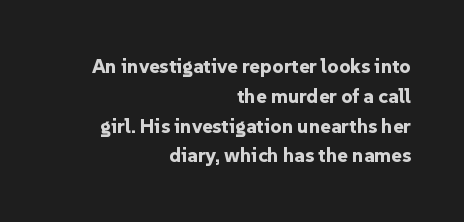
Words appear dense and cohesive because spacing is normal. Chunky letters — that's bold for sure. Bare-footed words on every line. Baseline-to-baseline distance is the conventional proportion of letter height.
